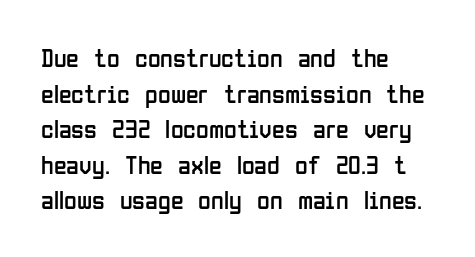
{"italic": "no", "bold": "no", "underline": "no", "align": "left", "line_spacing": "normal", "line_spacing_ratio": 1.37, "letter_spacing": "normal", "letter_spacing_em": 0.0, "glyph_px": 26}
